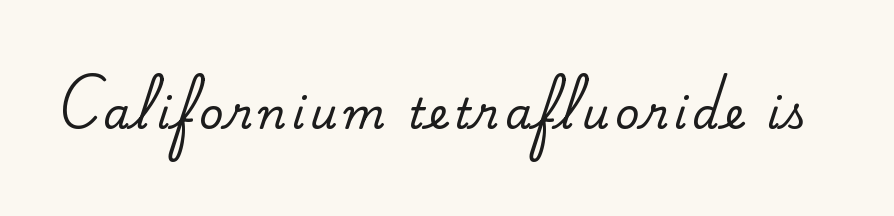
The image shows 42 px serif type; set not underlined; medium stroke contrast and a small x-height.
